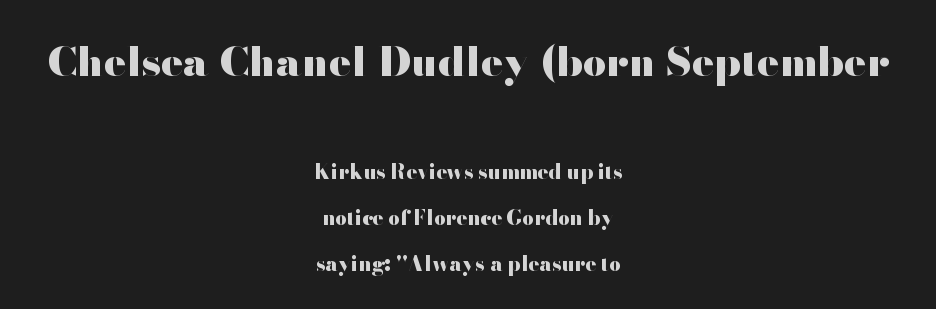
{"serif": "no", "italic": "no", "bold": "yes", "weight": "heavy", "width": "wide", "stroke_contrast": "high", "x_height": "small", "monospaced": "no", "underline": "no", "align": "center", "line_spacing": "loose", "line_spacing_ratio": 2.3, "letter_spacing": "normal", "letter_spacing_em": 0.0, "larger_block": "first", "size_ratio": 2.05, "glyph_px": 41}
